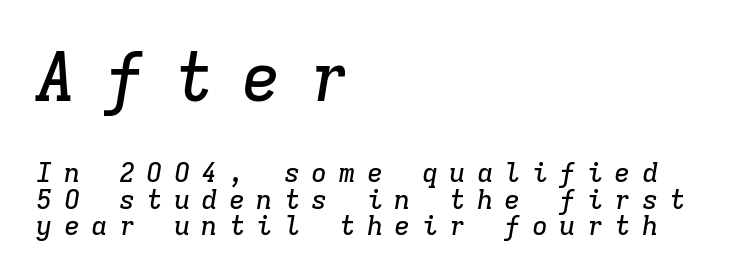
Loose tracking; the words dissolve into strings of separated letters. The passage shown is typeset with a serif family. Lines of text with bare space underneath. Does the lettering tilt? It does — this is italic. The setting favours the left margin, as ordinary paragraphs usually do.
